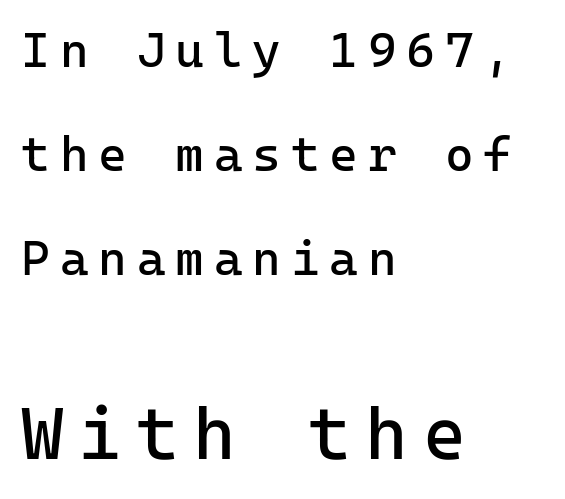
Q: Is the text bold? A: No.
Q: Is the text italic (slanted)? A: No, it is upright.
Q: Is the typeface a serif or a sans-serif typeface? A: Sans-serif.
Q: Is the text underlined? A: No.
Q: How is the paragraph aligned? A: Left-aligned.
Q: Is the spacing between letters normal or unusually wide? A: Unusually wide.
Q: Is the spacing between lines tight, normal or loose? A: Loose.
Q: Which block of text is set in a larger size, the first (top) or the second (bottom)? A: The second (bottom) one.
Q: Width (condensed, normal, or wide)? A: Normal.
Q: Stroke contrast? A: Low.
Q: x-height? A: Medium.
Q: Monospaced? A: Yes.
